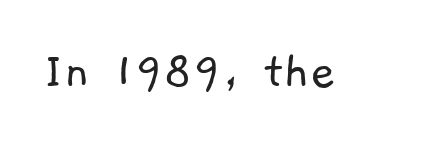
{"serif": "no", "bold": "no", "weight": "light", "width": "normal", "stroke_contrast": "low", "x_height": "medium", "monospaced": "no", "underline": "no", "letter_spacing": "normal", "letter_spacing_em": 0.0, "glyph_px": 55}
